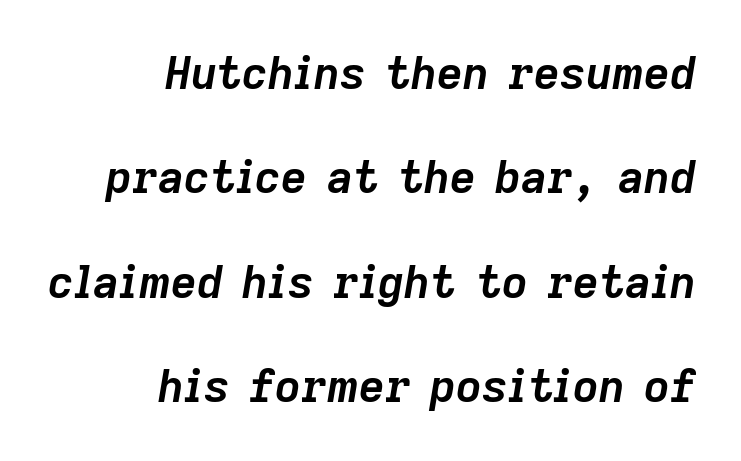
The image shows 45 px semibold type, italic (leaning right); set right-aligned, loose line spacing (2.32x), normal letter spacing, not underlined; low stroke contrast and a medium x-height.
